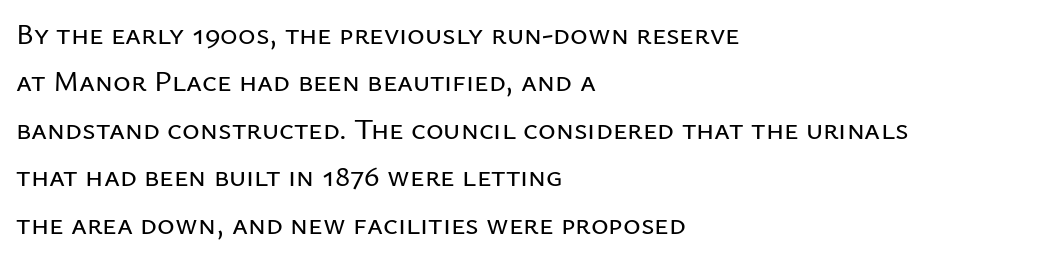
{"serif": "no", "italic": "no", "width": "normal", "stroke_contrast": "low", "x_height": "medium", "monospaced": "no", "underline": "no", "align": "left", "line_spacing": "normal", "line_spacing_ratio": 1.58, "letter_spacing": "normal", "letter_spacing_em": 0.0, "glyph_px": 30}
